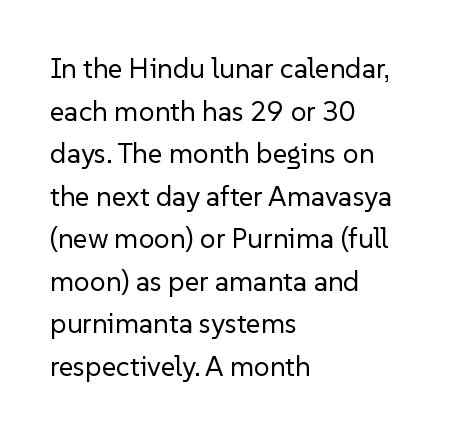
{"serif": "no", "italic": "no", "bold": "no", "weight": "regular", "width": "normal", "stroke_contrast": "low", "x_height": "medium", "monospaced": "no", "underline": "no", "align": "left", "line_spacing": "normal", "line_spacing_ratio": 1.52, "letter_spacing": "normal", "letter_spacing_em": 0.0, "glyph_px": 28}
